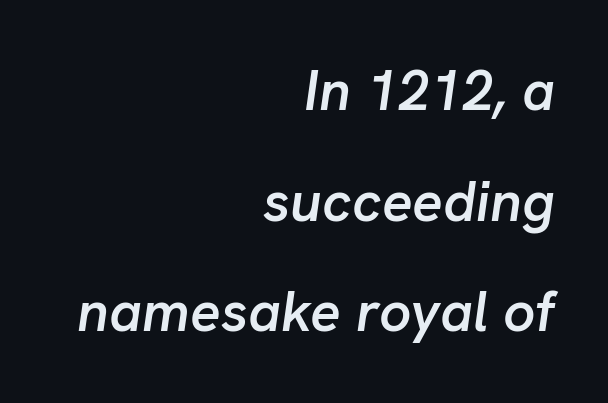
Q: Is the text bold? A: Semi-bold.
Q: Is the text italic (slanted)? A: Yes, it leans right by about 8 degrees.
Q: Is the text underlined? A: No.
Q: How is the paragraph aligned? A: Right-aligned.
Q: Is the spacing between letters normal or unusually wide? A: Normal.
Q: Is the spacing between lines tight, normal or loose? A: Loose.
Q: Width (condensed, normal, or wide)? A: Normal.
Q: Stroke contrast? A: Low.
Q: x-height? A: Medium.
Q: Monospaced? A: No.
